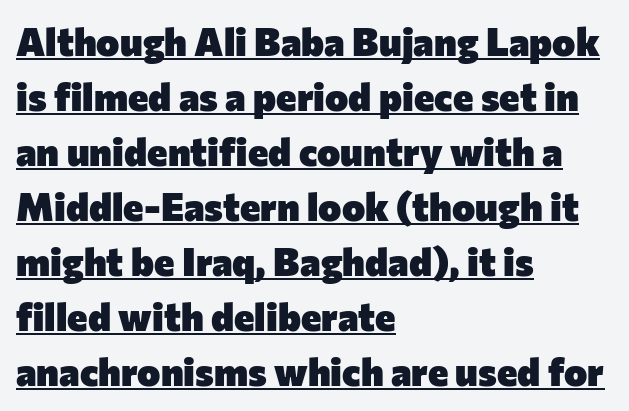
Q: Is the text bold? A: Yes.
Q: Is the text italic (slanted)? A: No, it is upright.
Q: Is the typeface a serif or a sans-serif typeface? A: Sans-serif.
Q: Is the text underlined? A: Yes.
Q: How is the paragraph aligned? A: Left-aligned.
Q: Is the spacing between letters normal or unusually wide? A: Normal.
Q: Is the spacing between lines tight, normal or loose? A: Normal.
Q: Width (condensed, normal, or wide)? A: Normal.
Q: Stroke contrast? A: Low.
Q: x-height? A: Medium.
Q: Monospaced? A: No.
